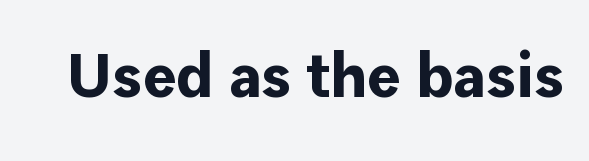
Q: Is the text bold? A: Yes.
Q: Is the text italic (slanted)? A: No, it is upright.
Q: Is the typeface a serif or a sans-serif typeface? A: Sans-serif.
Q: Is the text underlined? A: No.
Q: Is the spacing between letters normal or unusually wide? A: Normal.
Q: Width (condensed, normal, or wide)? A: Normal.
Q: Stroke contrast? A: Low.
Q: x-height? A: Medium.
Q: Monospaced? A: No.
